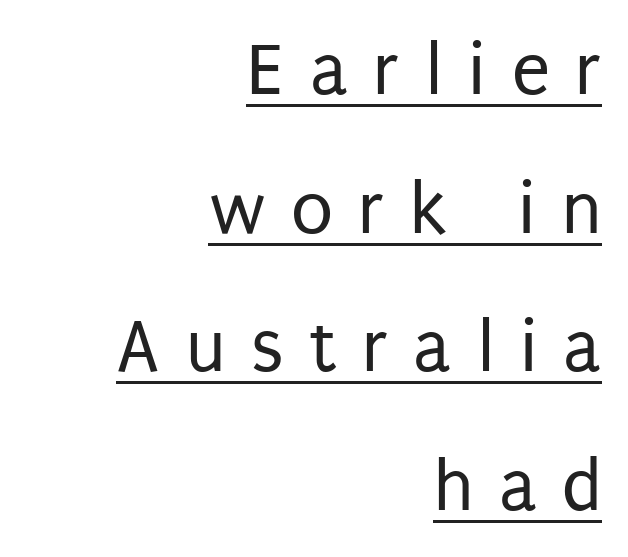
{"serif": "no", "italic": "no", "bold": "no", "weight": "regular", "width": "condensed", "stroke_contrast": "low", "x_height": "large", "monospaced": "no", "underline": "yes", "align": "right", "line_spacing_ratio": 1.8, "letter_spacing": "wide", "letter_spacing_em": 0.33, "glyph_px": 77}
